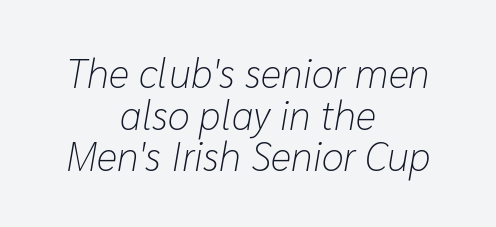
Q: Is the text bold? A: No.
Q: Is the text italic (slanted)? A: Yes, it leans right by about 10 degrees.
Q: Is the text underlined? A: No.
Q: How is the paragraph aligned? A: Centered.
Q: Is the spacing between letters normal or unusually wide? A: Normal.
Q: Is the spacing between lines tight, normal or loose? A: Tight.
Q: Width (condensed, normal, or wide)? A: Normal.
Q: Stroke contrast? A: Low.
Q: x-height? A: Medium.
Q: Monospaced? A: No.
